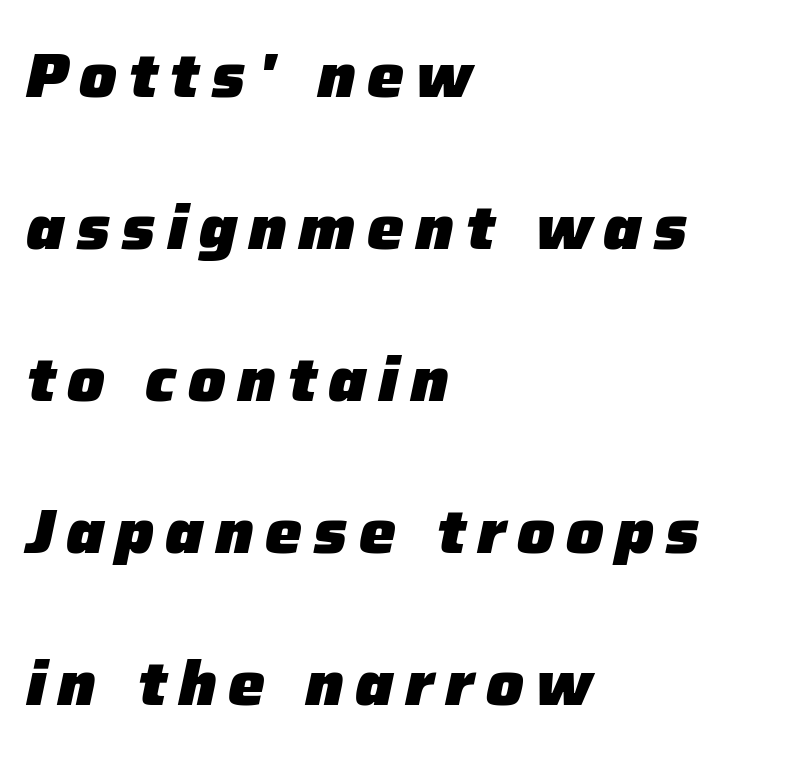
What's the leading like? Stretched, with rows far apart. Think of a printed novel: that variable character pitch is what you see here. Heavy, bold letterforms. Left-aligned paragraph, ragged on the right. The text carries the slant typical of an italic or oblique font.
